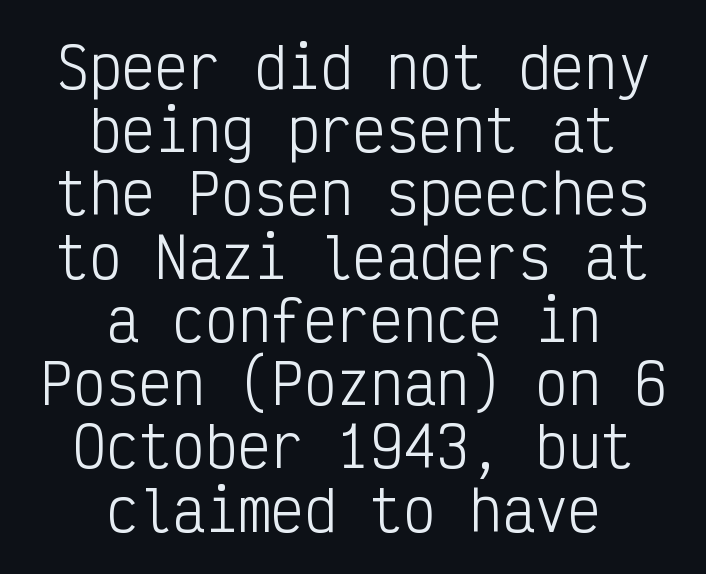
The image shows 55 px light, condensed sans-serif type, upright, monospaced; set centered, tight line spacing (1.15x), normal letter spacing, not underlined; low stroke contrast and a medium x-height.
